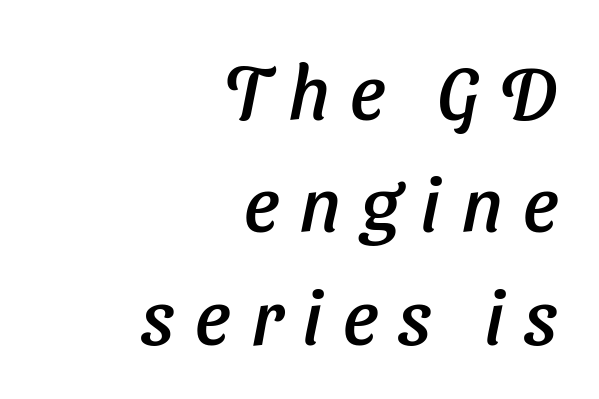
Q: Is the typeface a serif or a sans-serif typeface? A: Serif.
Q: Is the text underlined? A: No.
Q: How is the paragraph aligned? A: Right-aligned.
Q: Is the spacing between letters normal or unusually wide? A: Unusually wide.
Q: Is the spacing between lines tight, normal or loose? A: Normal.
Q: Width (condensed, normal, or wide)? A: Normal.
Q: Stroke contrast? A: Low.
Q: x-height? A: Medium.
Q: Monospaced? A: No.
